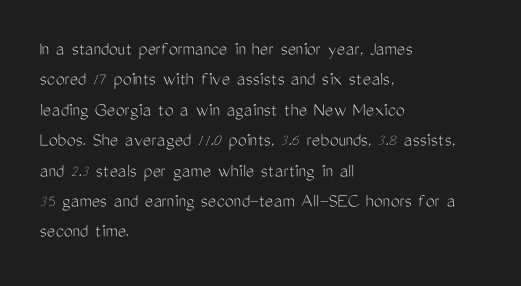
The image shows 20 px text type, upright; set left-aligned, normal line spacing (1.52x), normal letter spacing, not underlined.
